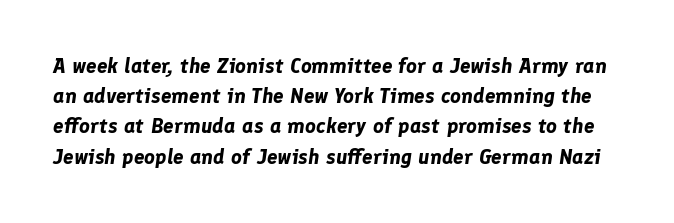
{"italic": "yes", "lean": "right", "slant_degrees": 8, "bold": "yes", "underline": "no", "line_spacing": "normal", "line_spacing_ratio": 1.44, "letter_spacing": "normal", "letter_spacing_em": 0.0, "glyph_px": 21}
